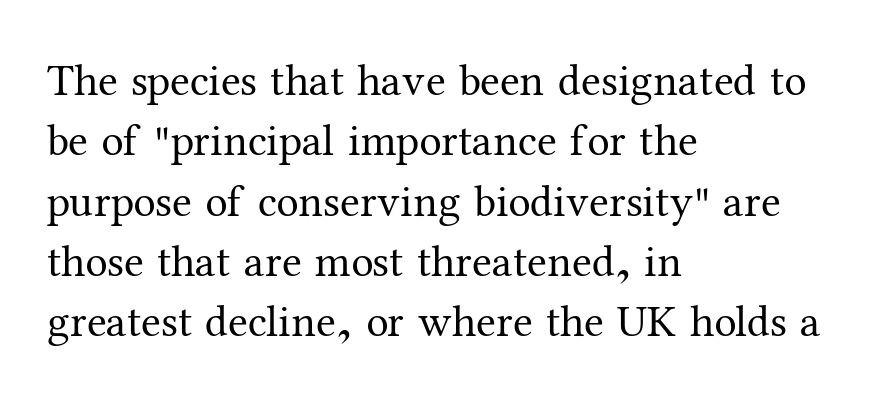
{"serif": "yes", "italic": "no", "bold": "no", "weight": "regular", "width": "normal", "stroke_contrast": "medium", "x_height": "medium", "monospaced": "no", "underline": "no", "align": "left", "line_spacing": "normal", "line_spacing_ratio": 1.34, "letter_spacing": "normal", "letter_spacing_em": 0.0, "glyph_px": 45}
